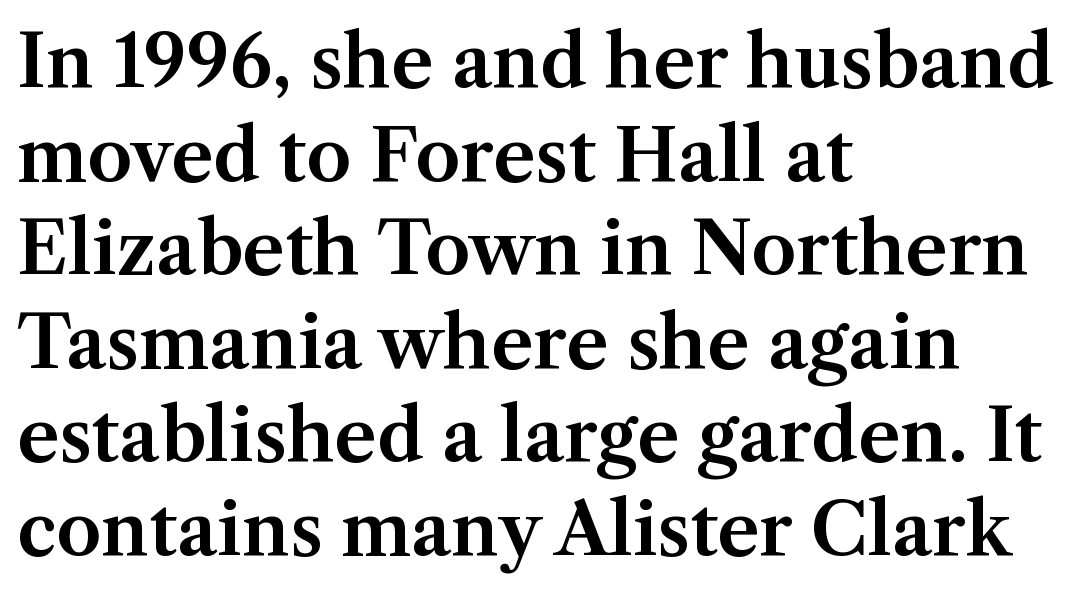
{"serif": "yes", "italic": "no", "width": "normal", "stroke_contrast": "medium", "x_height": "medium", "monospaced": "no", "underline": "no", "align": "left", "line_spacing": "normal", "line_spacing_ratio": 1.3, "letter_spacing": "normal", "letter_spacing_em": 0.0, "glyph_px": 72}
